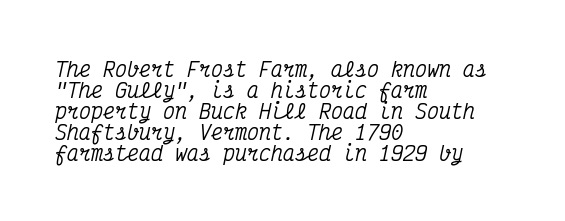
{"italic": "yes", "lean": "right", "slant_degrees": 12, "underline": "no", "align": "left", "line_spacing": "tight", "line_spacing_ratio": 1.05, "letter_spacing": "normal", "letter_spacing_em": 0.0, "glyph_px": 20}
